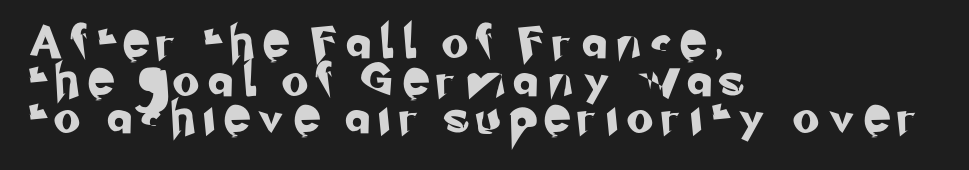
The passage shown is typeset with a sans-serif family. The letters advance in unequal steps, a hallmark of proportional type. A student would call this left alignment; a typographer would say flush left, rag right. The leading is snug, giving the passage a crowded texture. The specimen omits any rule beneath the text block's lines.
